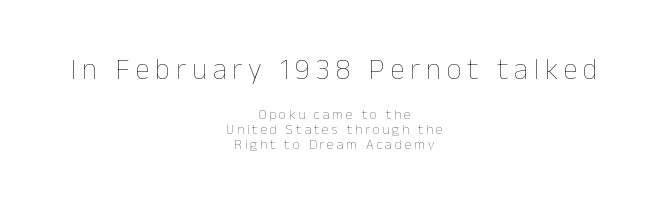
{"italic": "no", "bold": "no", "weight": "thin", "width": "normal", "stroke_contrast": "low", "x_height": "medium", "monospaced": "no", "underline": "no", "align": "center", "line_spacing": "tight", "line_spacing_ratio": 1.08, "letter_spacing": "wide", "letter_spacing_em": 0.2, "larger_block": "first", "size_ratio": 2.07, "glyph_px": 29}
